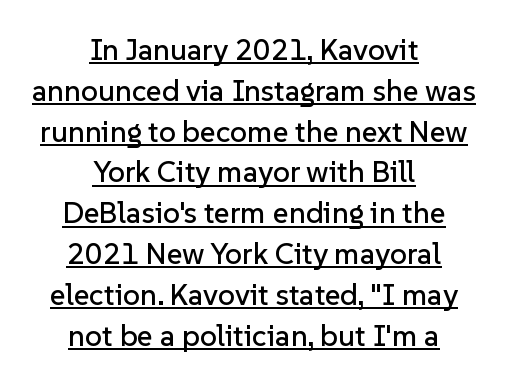
The image shows 30 px sans-serif type, upright; set centered, normal line spacing (1.36x), normal letter spacing, underlined; low stroke contrast and a medium x-height.
